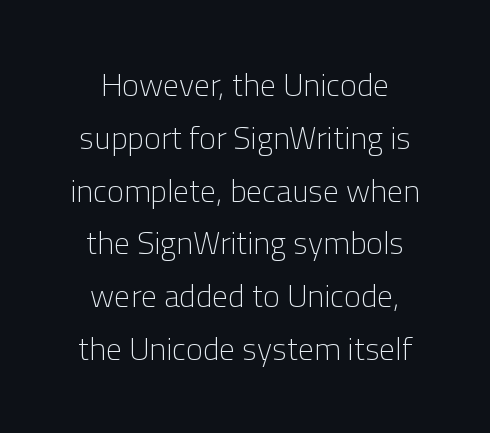
The image shows 32 px light sans-serif type, upright; set centered, normal line spacing (1.65x), normal letter spacing, not underlined; low stroke contrast and a medium x-height.
